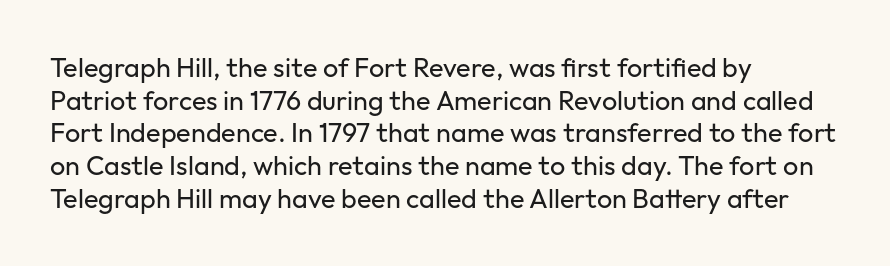
{"italic": "no", "bold": "no", "underline": "no", "align": "left", "line_spacing_ratio": 1.21, "letter_spacing": "normal", "letter_spacing_em": 0.0, "glyph_px": 27}
